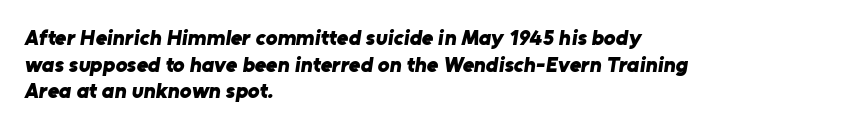
{"bold": "yes", "underline": "no", "align": "left", "line_spacing_ratio": 1.21, "letter_spacing": "normal", "letter_spacing_em": 0.0, "glyph_px": 22}
